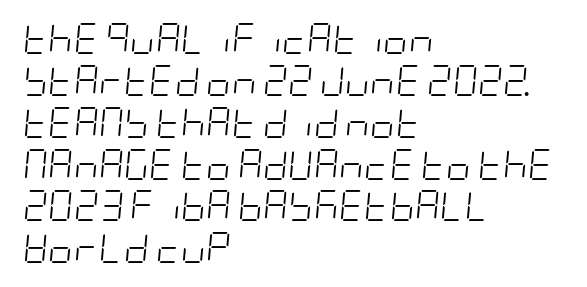
The image shows 31 px light, condensed type, italic (leaning right); set left-aligned, normal line spacing (1.35x), normal letter spacing, not underlined; low stroke contrast and a large x-height.
